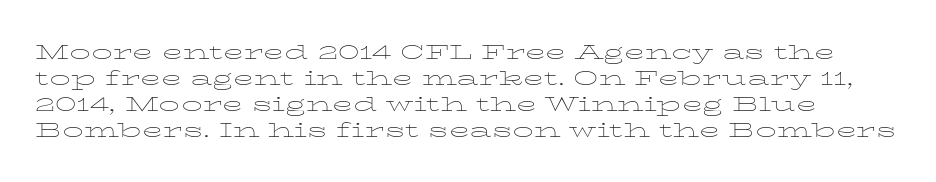
{"italic": "no", "bold": "no", "underline": "no", "line_spacing_ratio": 1.24, "letter_spacing": "normal", "letter_spacing_em": 0.0, "glyph_px": 21}
